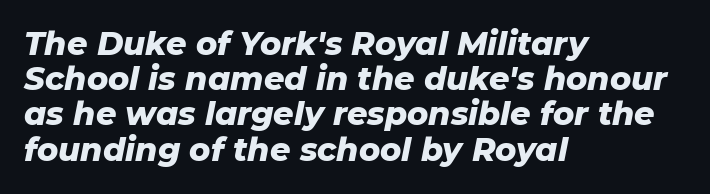
{"italic": "yes", "lean": "right", "slant_degrees": 11, "bold": "yes", "weight": "heavy", "width": "normal", "stroke_contrast": "low", "x_height": "medium", "monospaced": "no", "underline": "no", "align": "left", "line_spacing": "tight", "line_spacing_ratio": 1.1, "letter_spacing": "normal", "letter_spacing_em": 0.0, "glyph_px": 32}
